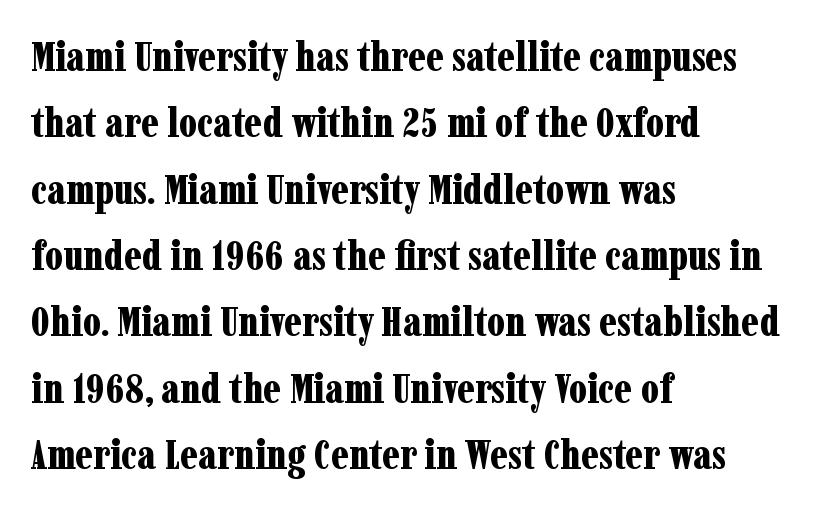
Q: Is the text bold? A: Yes.
Q: Is the text italic (slanted)? A: No, it is upright.
Q: Is the typeface a serif or a sans-serif typeface? A: Serif.
Q: Is the text underlined? A: No.
Q: How is the paragraph aligned? A: Left-aligned.
Q: Is the spacing between letters normal or unusually wide? A: Normal.
Q: Is the spacing between lines tight, normal or loose? A: Normal.
Q: Width (condensed, normal, or wide)? A: Condensed.
Q: Stroke contrast? A: Low.
Q: x-height? A: Medium.
Q: Monospaced? A: No.
